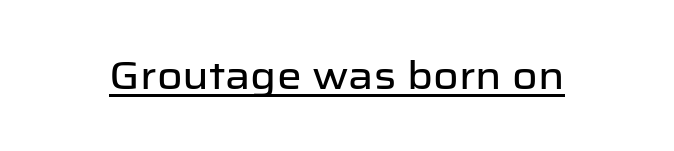
Q: Is the text italic (slanted)? A: No, it is upright.
Q: Is the typeface a serif or a sans-serif typeface? A: Sans-serif.
Q: Is the text underlined? A: Yes.
Q: Is the spacing between letters normal or unusually wide? A: Normal.
Q: Width (condensed, normal, or wide)? A: Normal.
Q: Stroke contrast? A: Low.
Q: x-height? A: Medium.
Q: Monospaced? A: No.
